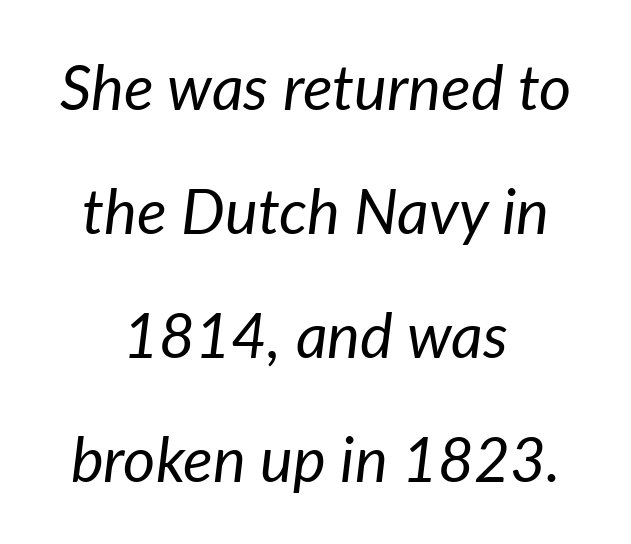
The rag falls on both sides of this text block equally. Check the space under the baseline: it is left empty. Vertically, the passage feels expansive, rows floating well apart. Think standard paragraph weight, or any step lighter than that. The passage shown is typed in a proportional face where columns would drift. What stands out about the letter spacing? Nothing — it is the standard amount.
